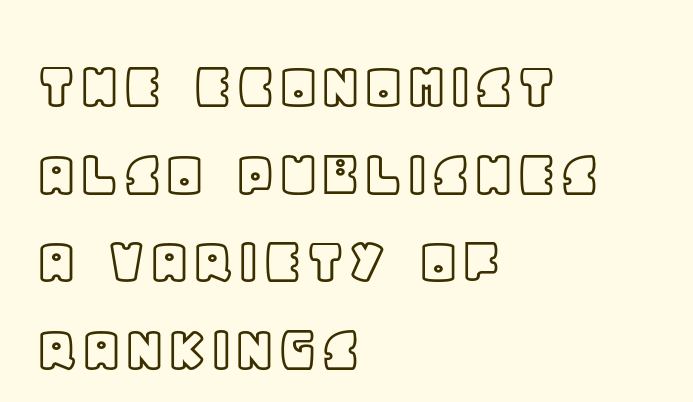
The image shows 69 px text type, upright; set left-aligned, normal line spacing (1.27x), normal letter spacing, not underlined; a large x-height.
